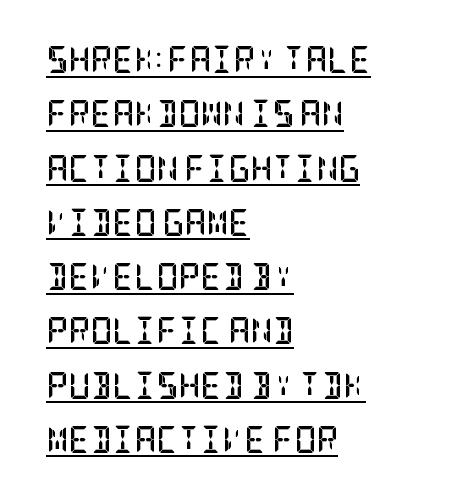
You can see a thin bar hugging the bottom of the glyphs. Chunky letters — that's bold for sure. Does extra space separate the letters? No, they use regular spacing. This sample trades compactness for vertical openness between lines.
